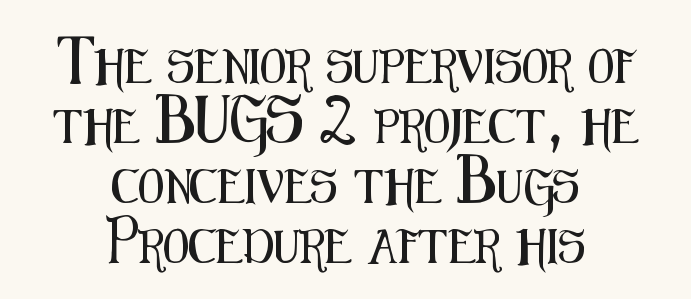
Q: Is the text italic (slanted)? A: No, it is upright.
Q: Is the text underlined? A: No.
Q: How is the paragraph aligned? A: Centered.
Q: Is the spacing between letters normal or unusually wide? A: Normal.
Q: Width (condensed, normal, or wide)? A: Condensed.
Q: Stroke contrast? A: Medium.
Q: x-height? A: Medium.
Q: Monospaced? A: No.
